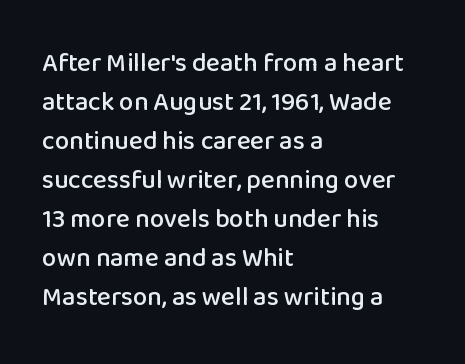
{"italic": "no", "underline": "no", "align": "left", "line_spacing": "normal", "line_spacing_ratio": 1.5, "letter_spacing": "normal", "letter_spacing_em": 0.0, "glyph_px": 26}
